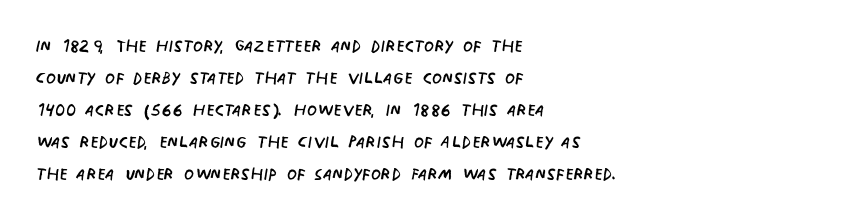
The image shows 23 px text type; set left-aligned, normal line spacing (1.39x), normal letter spacing, not underlined.
